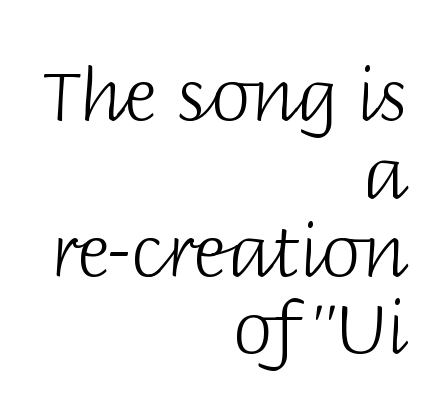
The image shows 72 px light sans-serif type, upright; set right-aligned, tight line spacing (1.08x), normal letter spacing, not underlined; low stroke contrast and a large x-height.
